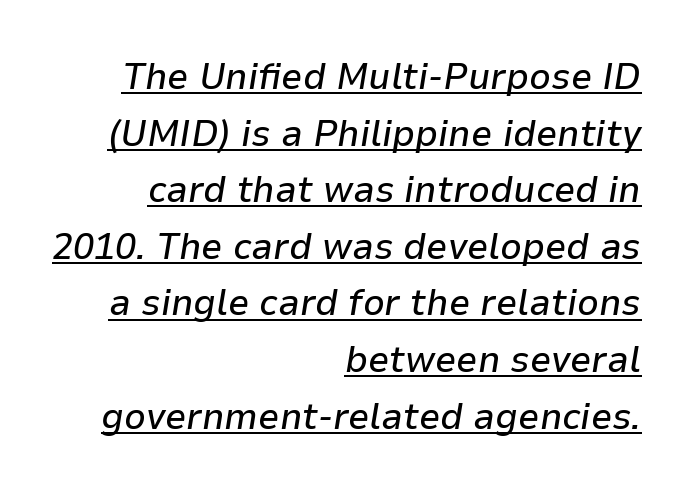
{"italic": "yes", "lean": "right", "slant_degrees": 9, "width": "normal", "stroke_contrast": "low", "x_height": "medium", "monospaced": "no", "underline": "yes", "align": "right", "line_spacing": "normal", "line_spacing_ratio": 1.49, "letter_spacing": "normal", "letter_spacing_em": 0.0, "glyph_px": 38}
